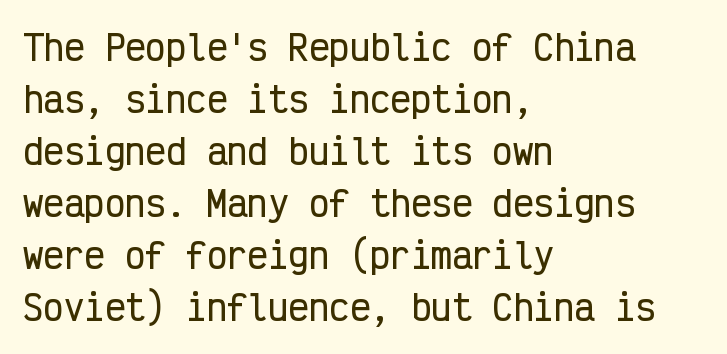
Q: Is the text italic (slanted)? A: No, it is upright.
Q: Is the typeface a serif or a sans-serif typeface? A: Sans-serif.
Q: Is the text underlined? A: No.
Q: How is the paragraph aligned? A: Left-aligned.
Q: Is the spacing between letters normal or unusually wide? A: Normal.
Q: Is the spacing between lines tight, normal or loose? A: Normal.
Q: Width (condensed, normal, or wide)? A: Condensed.
Q: Stroke contrast? A: Low.
Q: x-height? A: Medium.
Q: Monospaced? A: Yes.
